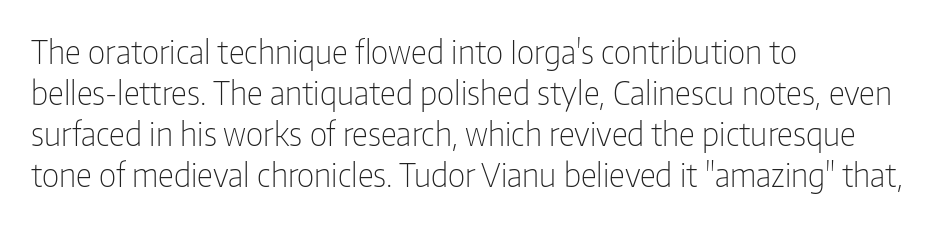
{"serif": "no", "italic": "no", "bold": "no", "weight": "light", "width": "condensed", "stroke_contrast": "low", "x_height": "medium", "monospaced": "no", "underline": "no", "align": "left", "line_spacing": "normal", "line_spacing_ratio": 1.28, "letter_spacing": "normal", "letter_spacing_em": 0.0, "glyph_px": 32}
